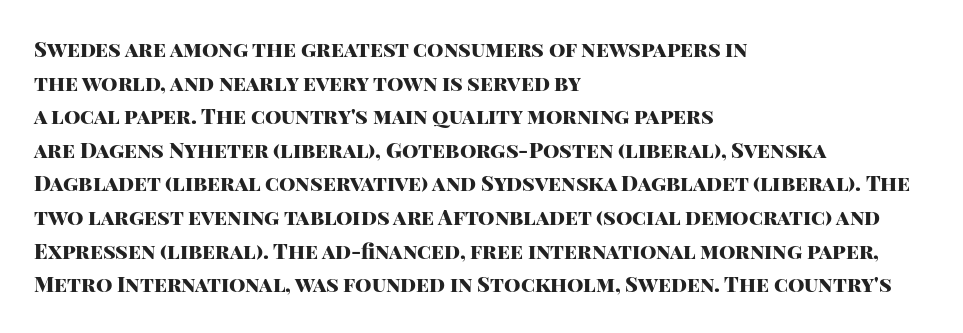
Q: Is the text bold? A: Yes.
Q: Is the text italic (slanted)? A: No, it is upright.
Q: Is the text underlined? A: No.
Q: How is the paragraph aligned? A: Left-aligned.
Q: Is the spacing between letters normal or unusually wide? A: Normal.
Q: Is the spacing between lines tight, normal or loose? A: Normal.
